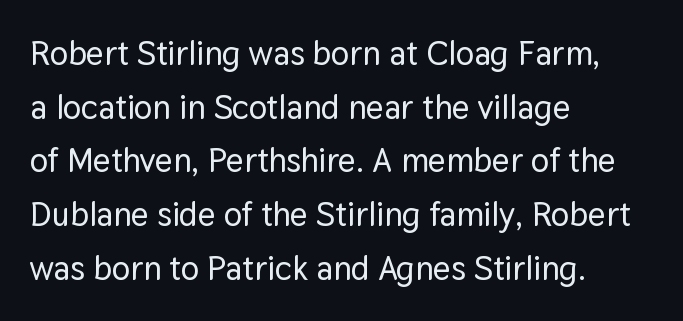
Looks like regular typesetting: each glyph gets only the width it needs. It's the straight-up-and-down kind of type. The passage shown has conventional tracking throughout. The space between consecutive lines is moderate.
